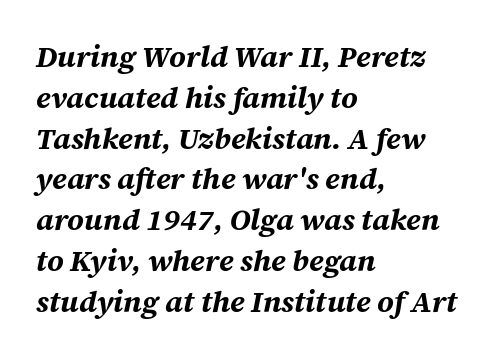
The image shows 30 px bold type, italic (leaning right); set left-aligned, normal line spacing (1.36x), normal letter spacing, not underlined; medium stroke contrast and a medium x-height.
